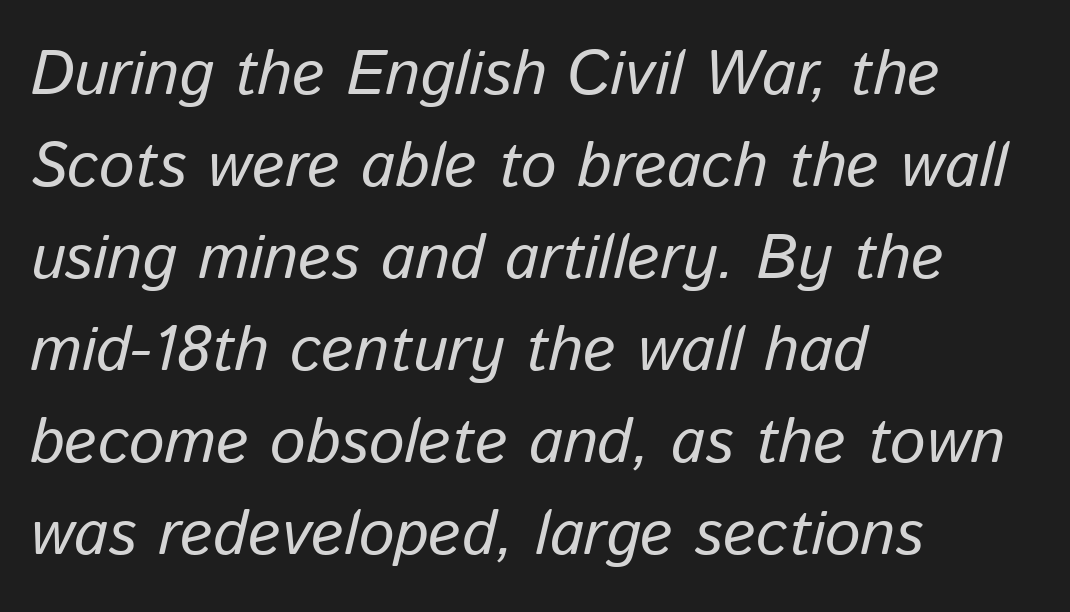
{"italic": "yes", "lean": "right", "slant_degrees": 13, "bold": "no", "weight": "regular", "width": "normal", "stroke_contrast": "low", "x_height": "medium", "monospaced": "no", "underline": "no", "align": "left", "line_spacing": "normal", "line_spacing_ratio": 1.46, "letter_spacing": "normal", "letter_spacing_em": 0.0, "glyph_px": 63}
